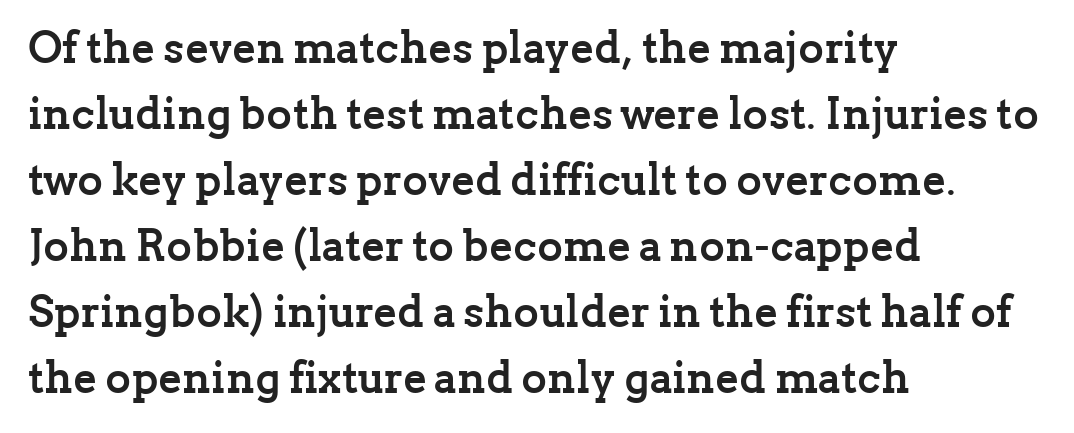
Posture: vertical. The foot of each line stays bare and open. The letters advance in unequal steps, a hallmark of proportional type. Each new line begins a customary step beneath the previous one. Stroke thickness is high; the sample reads as a true bold. The gaps between neighbouring characters are ordinary and unremarkable.
